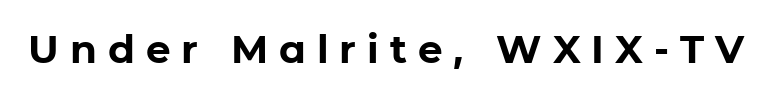
{"serif": "no", "italic": "no", "bold": "yes", "weight": "bold", "width": "normal", "stroke_contrast": "low", "x_height": "medium", "monospaced": "no", "underline": "no", "letter_spacing": "wide", "letter_spacing_em": 0.28, "glyph_px": 39}
